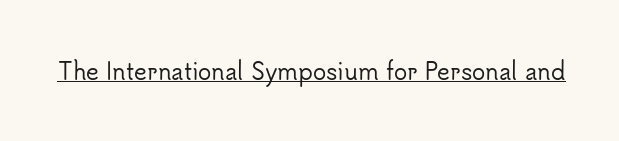
Q: Is the text italic (slanted)? A: No, it is upright.
Q: Is the text underlined? A: Yes.
Q: Is the spacing between letters normal or unusually wide? A: Normal.
